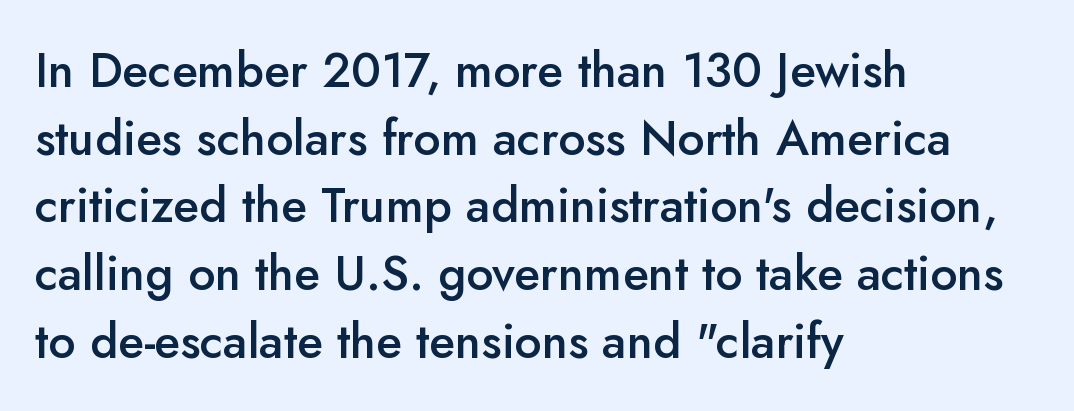
The image shows 48 px semibold sans-serif type, upright; set left-aligned, normal line spacing (1.41x), normal letter spacing, not underlined; low stroke contrast and a small x-height.
